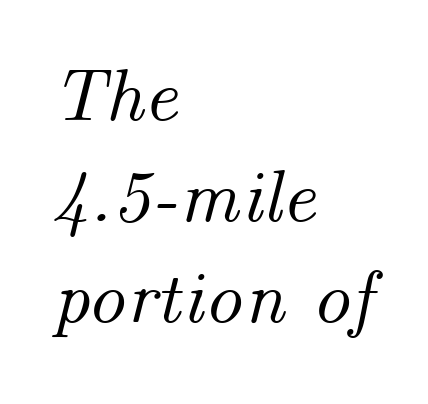
Which margin do the lines hug? The left one — the right edge is uneven. Each word holds together tightly as a unit, with standard inter-letter gaps. Spacing verdict: proportional, widths tailored to each character. Quick note: interline space is typical.
